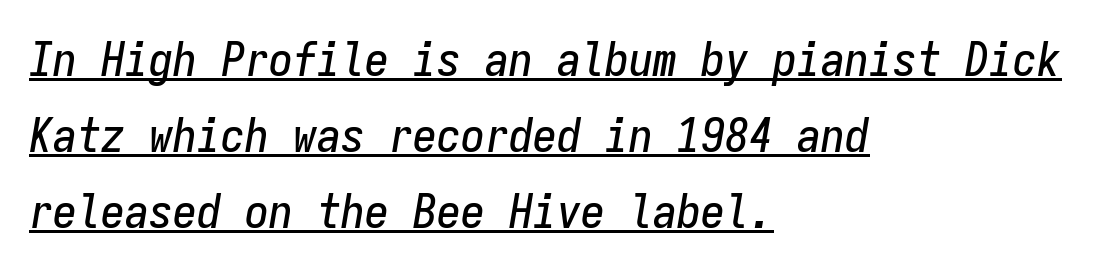
The image shows 48 px condensed type, italic (leaning right), monospaced; set left-aligned, normal line spacing (1.58x), normal letter spacing, underlined; low stroke contrast and a medium x-height.
